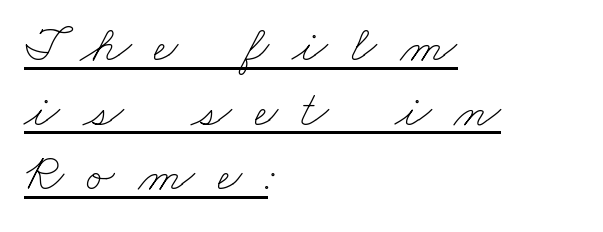
Q: Is the text bold? A: No.
Q: Is the text underlined? A: Yes.
Q: How is the paragraph aligned? A: Left-aligned.
Q: Is the spacing between letters normal or unusually wide? A: Unusually wide.
Q: Width (condensed, normal, or wide)? A: Wide.
Q: Stroke contrast? A: Low.
Q: x-height? A: Small.
Q: Monospaced? A: No.
